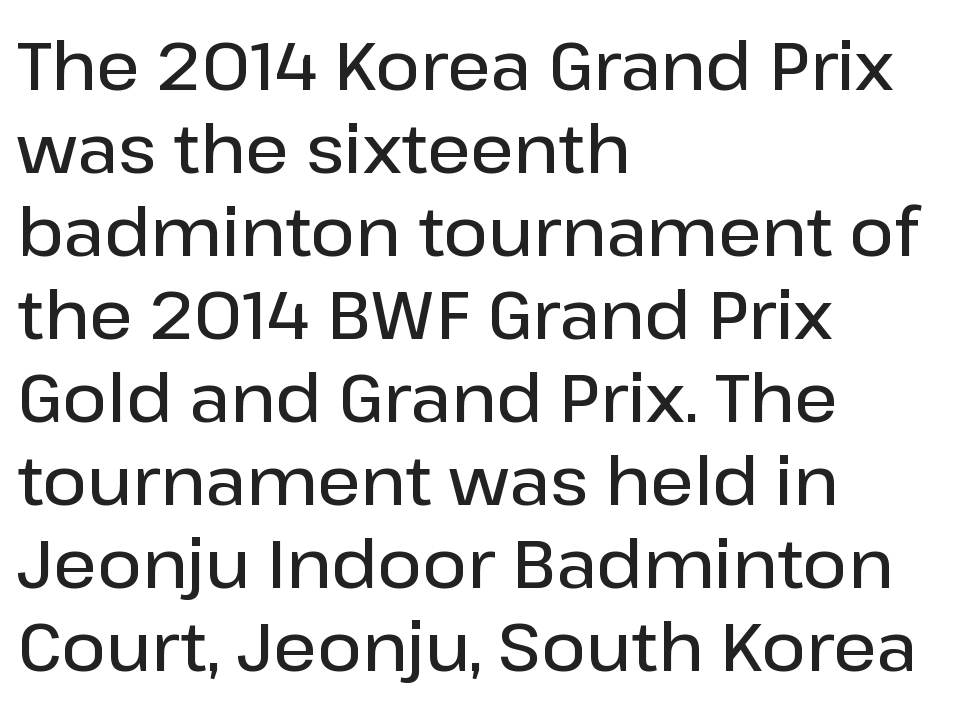
Q: Is the text bold? A: Semi-bold.
Q: Is the text italic (slanted)? A: No, it is upright.
Q: Is the typeface a serif or a sans-serif typeface? A: Sans-serif.
Q: Is the text underlined? A: No.
Q: How is the paragraph aligned? A: Left-aligned.
Q: Is the spacing between letters normal or unusually wide? A: Normal.
Q: Width (condensed, normal, or wide)? A: Normal.
Q: Stroke contrast? A: Low.
Q: x-height? A: Medium.
Q: Monospaced? A: No.
